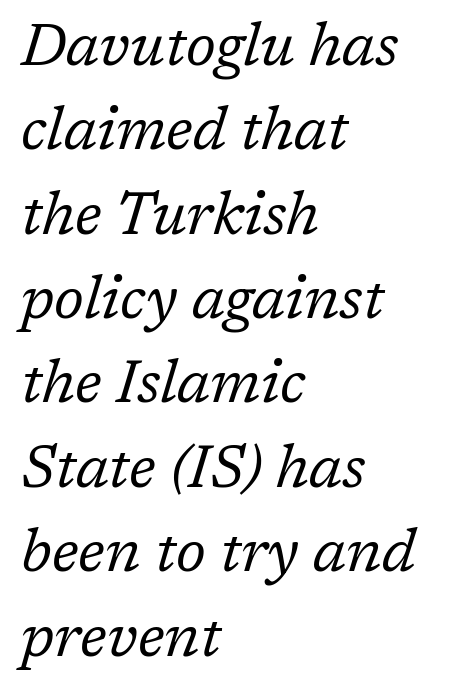
{"serif": "yes", "italic": "yes", "lean": "right", "slant_degrees": 17, "bold": "no", "weight": "regular", "width": "normal", "stroke_contrast": "low", "x_height": "medium", "monospaced": "no", "underline": "no", "align": "left", "line_spacing": "normal", "line_spacing_ratio": 1.43, "letter_spacing": "normal", "letter_spacing_em": 0.0, "glyph_px": 59}
